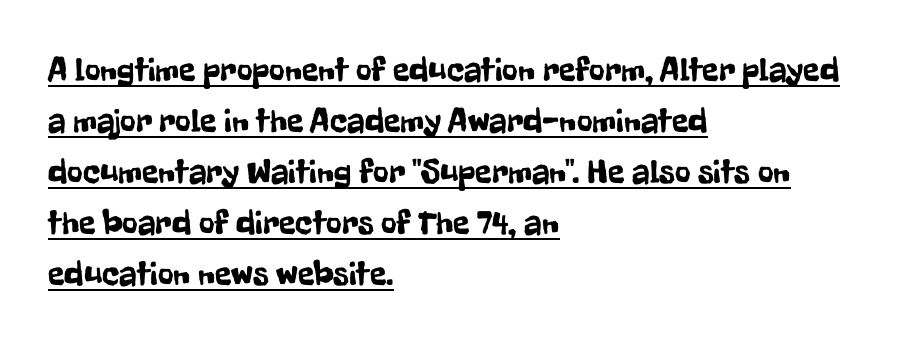
{"serif": "no", "italic": "no", "width": "condensed", "stroke_contrast": "low", "x_height": "medium", "monospaced": "no", "underline": "yes", "align": "left", "line_spacing": "normal", "line_spacing_ratio": 1.5, "letter_spacing": "normal", "letter_spacing_em": 0.0, "glyph_px": 34}
